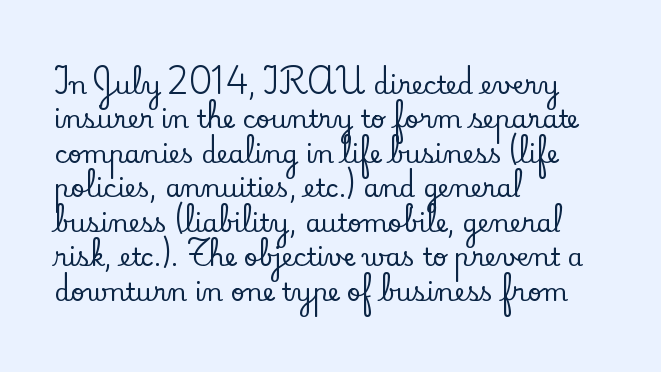
{"italic": "no", "underline": "no", "align": "left", "line_spacing": "normal", "line_spacing_ratio": 1.38, "letter_spacing": "normal", "letter_spacing_em": 0.0, "glyph_px": 25}
